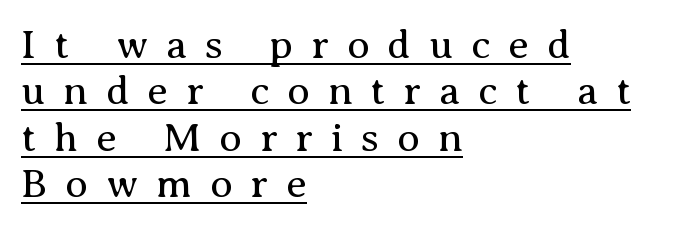
Typographically, this falls in the serif category. Typeset ragged right — the left edge is the straight one. Caption: face not bold, strokes unweighted. The type is letterspaced generously, with wide tracking. Has an underline been added? It has. What's the leading like? Squeezed, with rows nearly overlapping.
